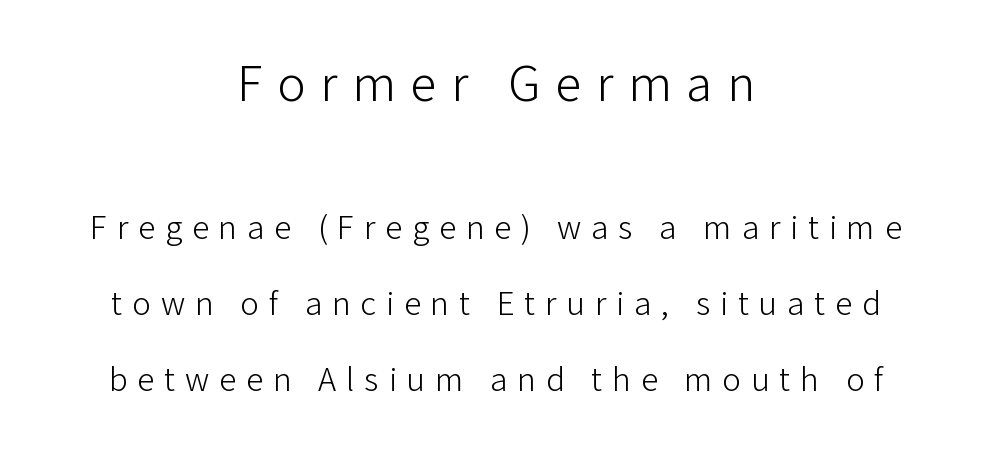
The lettering stays uniformly vertical, giving the passage a roman look. Typographically, this falls in the sans-serif category. The passage is arranged like a title page — every line centered. Character widths vary here, with narrow letters taking less room than wide ones. A student would notice the top passage is typeset larger than what follows. Just letters on the line, the space beneath them empty.
